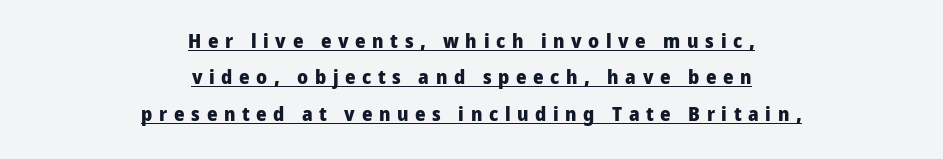
Q: Is the text bold? A: Yes.
Q: Is the text italic (slanted)? A: No, it is upright.
Q: Is the text underlined? A: Yes.
Q: How is the paragraph aligned? A: Centered.
Q: Is the spacing between letters normal or unusually wide? A: Unusually wide.
